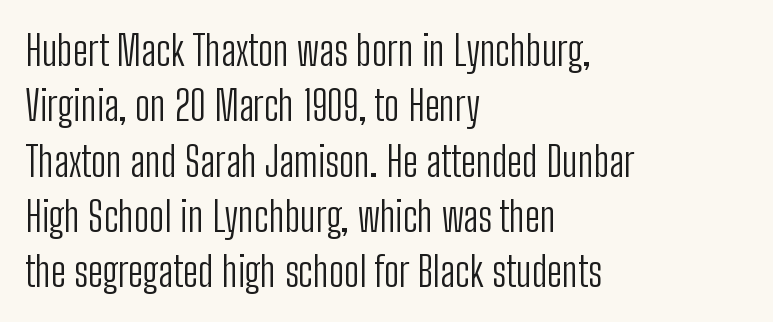
Q: Is the text bold? A: No.
Q: Is the text italic (slanted)? A: No, it is upright.
Q: Is the typeface a serif or a sans-serif typeface? A: Sans-serif.
Q: Is the text underlined? A: No.
Q: How is the paragraph aligned? A: Left-aligned.
Q: Is the spacing between letters normal or unusually wide? A: Normal.
Q: Is the spacing between lines tight, normal or loose? A: Normal.
Q: Width (condensed, normal, or wide)? A: Condensed.
Q: Stroke contrast? A: Low.
Q: x-height? A: Medium.
Q: Monospaced? A: No.
